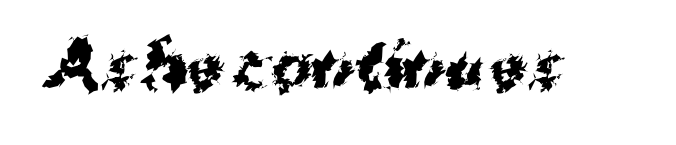
{"serif": "no", "bold": "yes", "weight": "bold", "width": "normal", "stroke_contrast": "medium", "x_height": "medium", "monospaced": "no", "underline": "no", "letter_spacing": "normal", "letter_spacing_em": 0.0, "glyph_px": 62}
